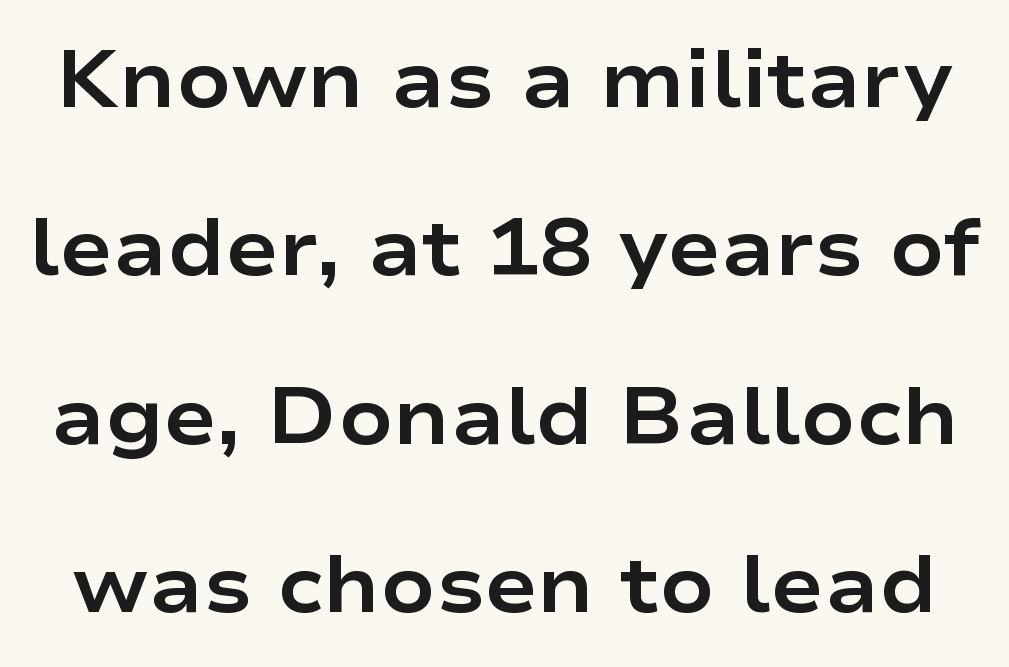
{"serif": "no", "italic": "no", "bold": "yes", "weight": "bold", "width": "wide", "stroke_contrast": "low", "x_height": "medium", "monospaced": "no", "underline": "no", "line_spacing": "loose", "line_spacing_ratio": 2.13, "letter_spacing": "normal", "letter_spacing_em": 0.0, "glyph_px": 79}
